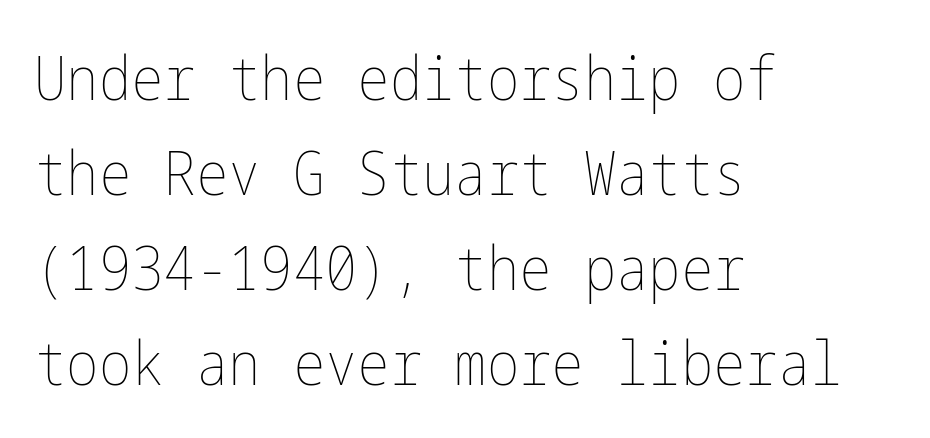
{"italic": "no", "bold": "no", "weight": "thin", "width": "condensed", "stroke_contrast": "low", "x_height": "medium", "underline": "no", "align": "left", "line_spacing": "normal", "line_spacing_ratio": 1.56, "letter_spacing": "normal", "letter_spacing_em": 0.0, "glyph_px": 61}
